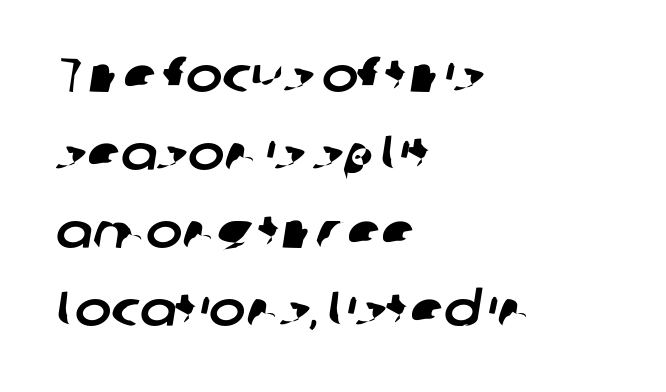
Only glyphs here, with clear space below each row. The typesetter chose a ragged-right arrangement here. The rendering uses a moderate line-height, typical for paragraphs. These lines are rendered in a variable-pitch font.
